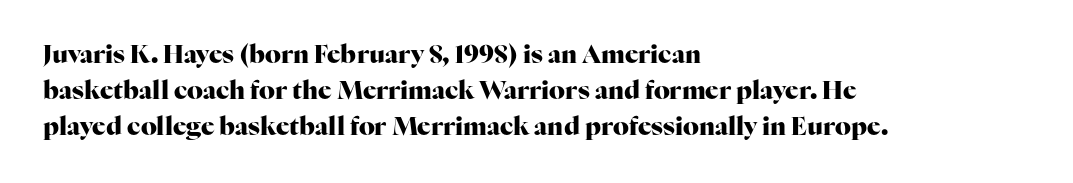
Nope, not italic — everything's standing straight. A normal amount of white space separates one row of letters from the next. Pretty heavy lettering here — definitely bold. Line starts are locked; line ends wander. Tracking here is standard; glyphs follow each other at the usual distance. Decoration check: the copy has no underline.
